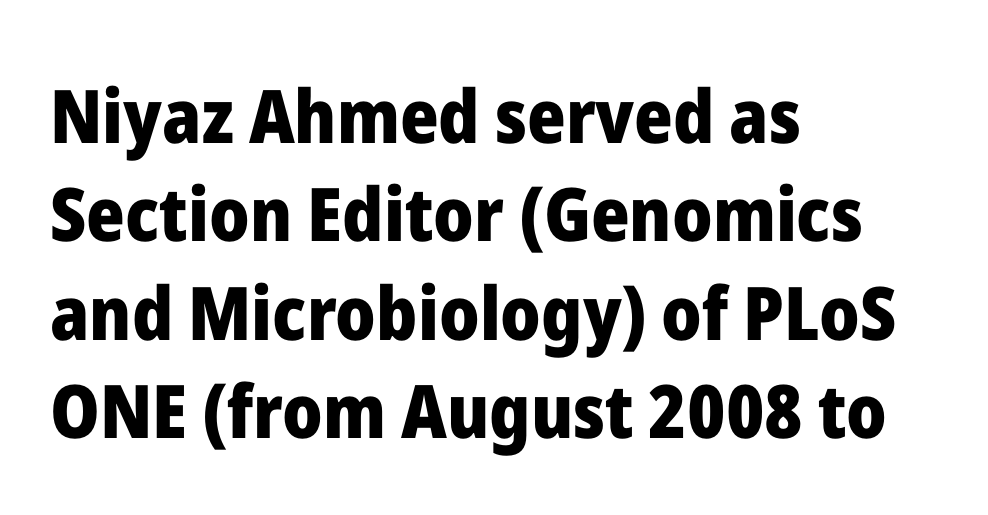
Q: Is the text bold? A: Yes.
Q: Is the text italic (slanted)? A: No, it is upright.
Q: Is the typeface a serif or a sans-serif typeface? A: Sans-serif.
Q: Is the text underlined? A: No.
Q: How is the paragraph aligned? A: Left-aligned.
Q: Is the spacing between letters normal or unusually wide? A: Normal.
Q: Is the spacing between lines tight, normal or loose? A: Normal.
Q: Width (condensed, normal, or wide)? A: Normal.
Q: Stroke contrast? A: Low.
Q: x-height? A: Medium.
Q: Monospaced? A: No.
